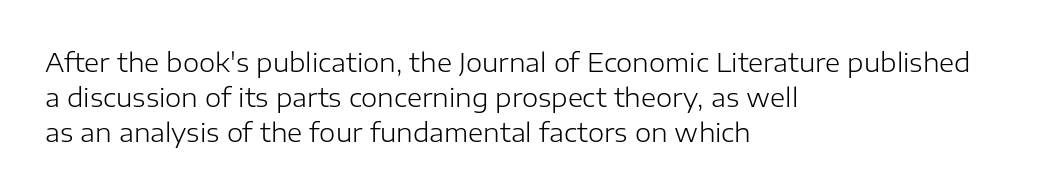
The strip under each line holds only bare page. Short note: letters normally spaced. The axis of the letterforms is exactly vertical. Line spacing here is normal. The rendering anchors every line to the left-hand side.
